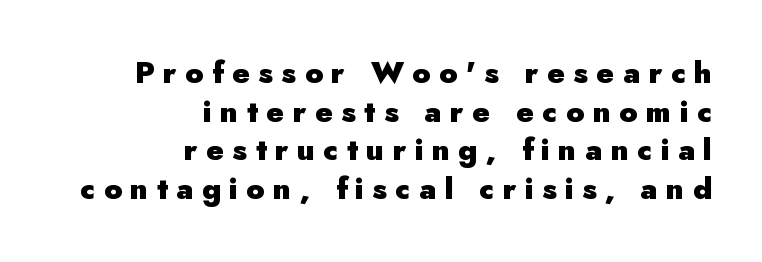
The image shows 30 px heavy sans-serif type, upright; set right-aligned, normal line spacing (1.29x), unusually wide letter spacing (+0.28 em), not underlined; low stroke contrast and a small x-height.
